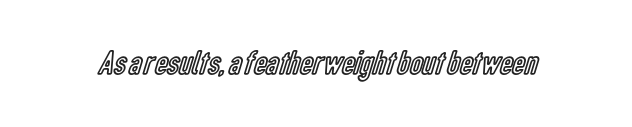
Q: Is the text italic (slanted)? A: Yes.
Q: Is the text underlined? A: No.
Q: Is the spacing between letters normal or unusually wide? A: Normal.
Q: Width (condensed, normal, or wide)? A: Condensed.
Q: x-height? A: Medium.
Q: Monospaced? A: No.
